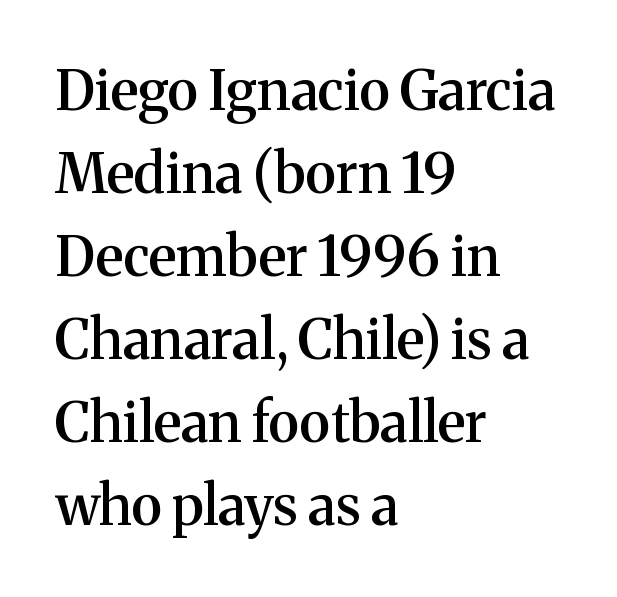
Is this a fixed-width face? No — the glyphs have proportional, varying widths. Students, observe: this is what conventionally led text looks like. The typography opts for an upright posture over an oblique one. Has an underline been added? It has not. The sample has been set in demibold, a notch under bold. The glyphs in this specimen are seriffed.
